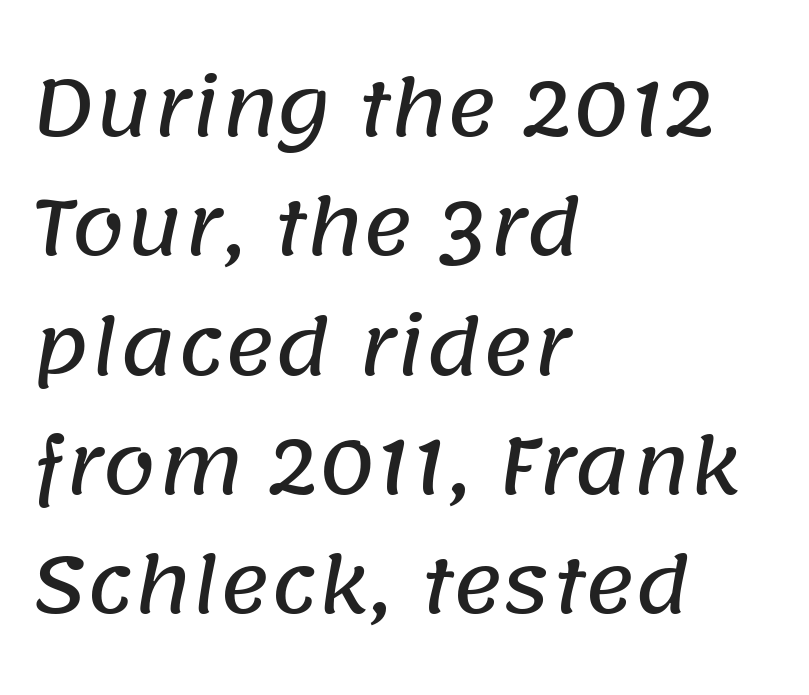
Q: Is the typeface a serif or a sans-serif typeface? A: Sans-serif.
Q: Is the text underlined? A: No.
Q: How is the paragraph aligned? A: Left-aligned.
Q: Is the spacing between letters normal or unusually wide? A: Normal.
Q: Is the spacing between lines tight, normal or loose? A: Normal.
Q: Width (condensed, normal, or wide)? A: Normal.
Q: Stroke contrast? A: Low.
Q: x-height? A: Large.
Q: Monospaced? A: No.
